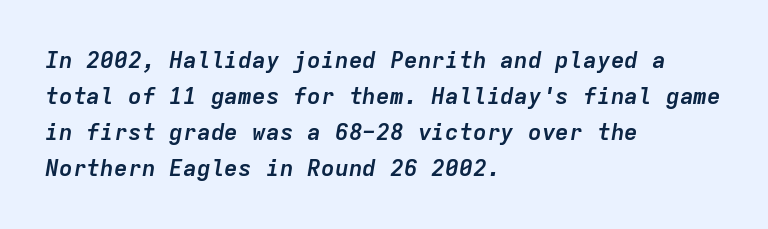
{"italic": "yes", "lean": "right", "slant_degrees": 9, "bold": "yes", "underline": "no", "align": "left", "line_spacing": "normal", "line_spacing_ratio": 1.57, "letter_spacing": "normal", "letter_spacing_em": 0.0, "glyph_px": 23}
